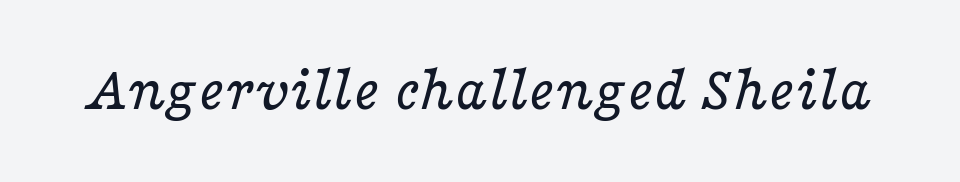
{"serif": "yes", "italic": "yes", "lean": "right", "slant_degrees": 16, "bold": "no", "weight": "regular", "width": "wide", "stroke_contrast": "low", "x_height": "medium", "monospaced": "no", "underline": "no", "letter_spacing": "normal", "letter_spacing_em": 0.0, "glyph_px": 64}
